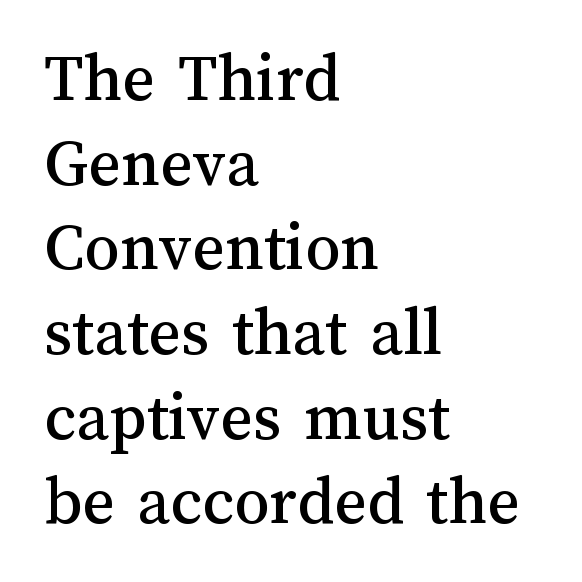
Is this a fixed-width face? No — the glyphs have proportional, varying widths. A typesetter would call this zero additional tracking. Underlining? Definitely not there. In terms of posture, this sample is upright.
